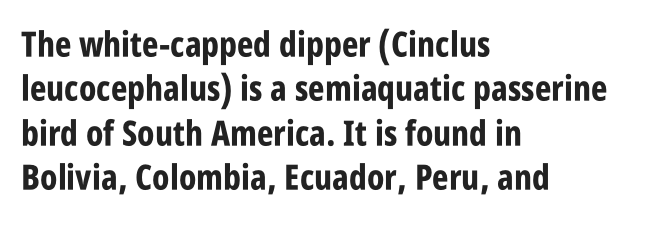
The glyphs in this specimen are sans serif. The space between consecutive lines is moderate. Glance below the letters and you will spot only blank space. Compared with a centered layout, this one pins lines to the left instead. Character widths vary here, with narrow letters taking less room than wide ones.
